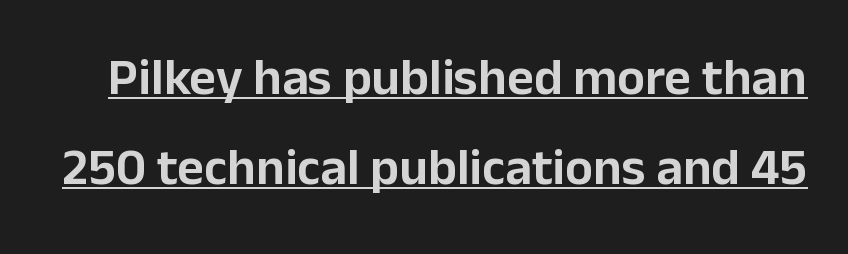
{"serif": "no", "italic": "no", "width": "normal", "stroke_contrast": "low", "x_height": "medium", "monospaced": "no", "underline": "yes", "line_spacing_ratio": 1.73, "letter_spacing": "normal", "letter_spacing_em": 0.0, "glyph_px": 52}
